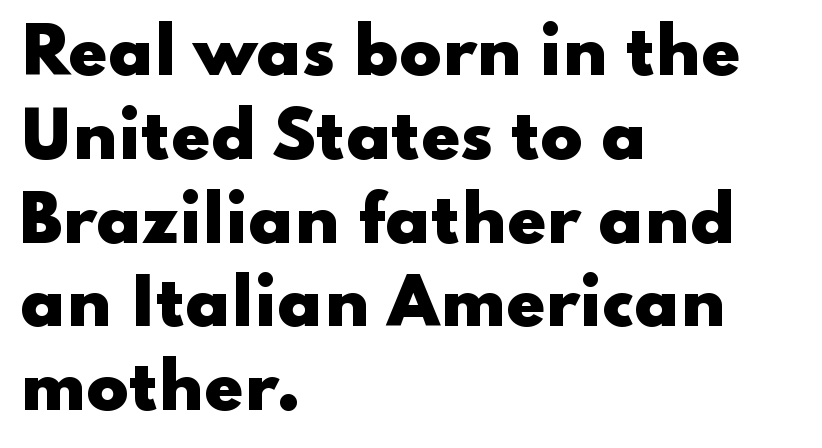
The image shows 63 px heavy, wide sans-serif type, upright; set left-aligned, normal line spacing (1.33x), normal letter spacing, not underlined; low stroke contrast and a small x-height.
